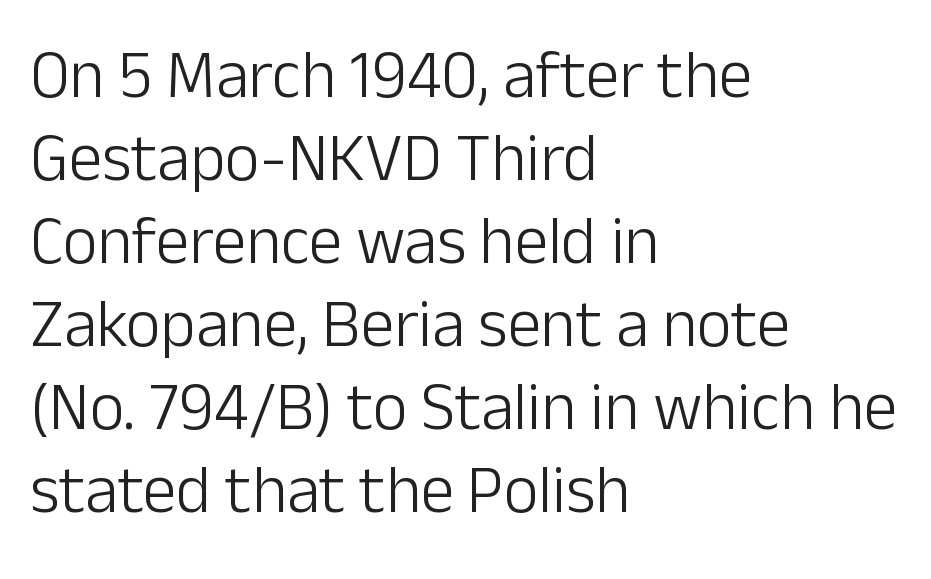
Upright lettering throughout. Nothing heavy about these letters — not bold at all. Caption: standard tracking, unaltered. Each letter keeps its own natural width here, so spacing adapts to shape.
